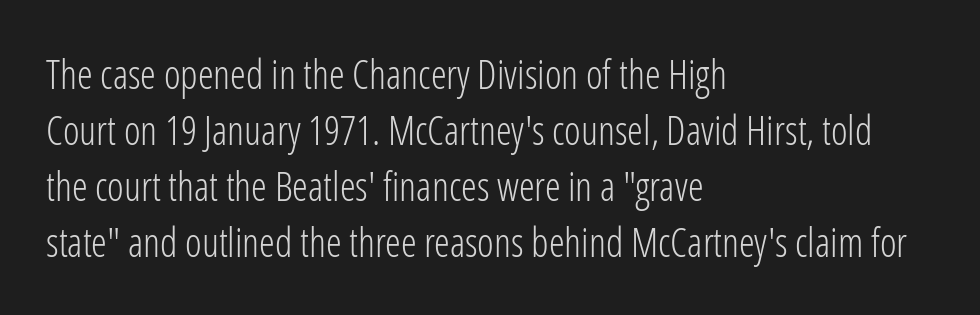
The image shows 40 px light, condensed sans-serif type, upright; set left-aligned, normal line spacing (1.4x), normal letter spacing, not underlined; low stroke contrast and a medium x-height.
